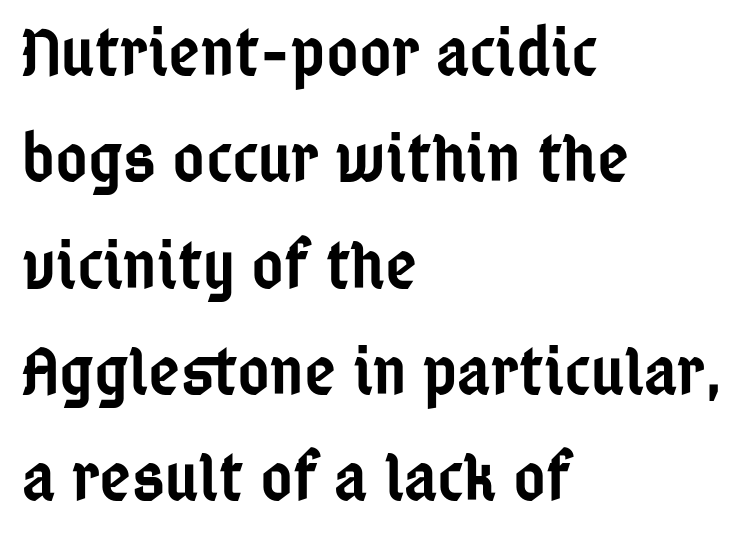
The image shows 69 px semibold, condensed sans-serif type, upright; set left-aligned, normal line spacing (1.54x), normal letter spacing, not underlined; low stroke contrast and a medium x-height.
